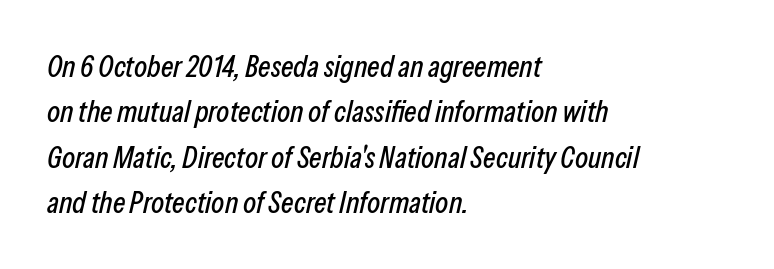
{"italic": "yes", "lean": "right", "slant_degrees": 13, "width": "condensed", "stroke_contrast": "low", "x_height": "medium", "monospaced": "no", "underline": "no", "align": "left", "line_spacing": "normal", "line_spacing_ratio": 1.51, "letter_spacing": "normal", "letter_spacing_em": 0.0, "glyph_px": 30}
